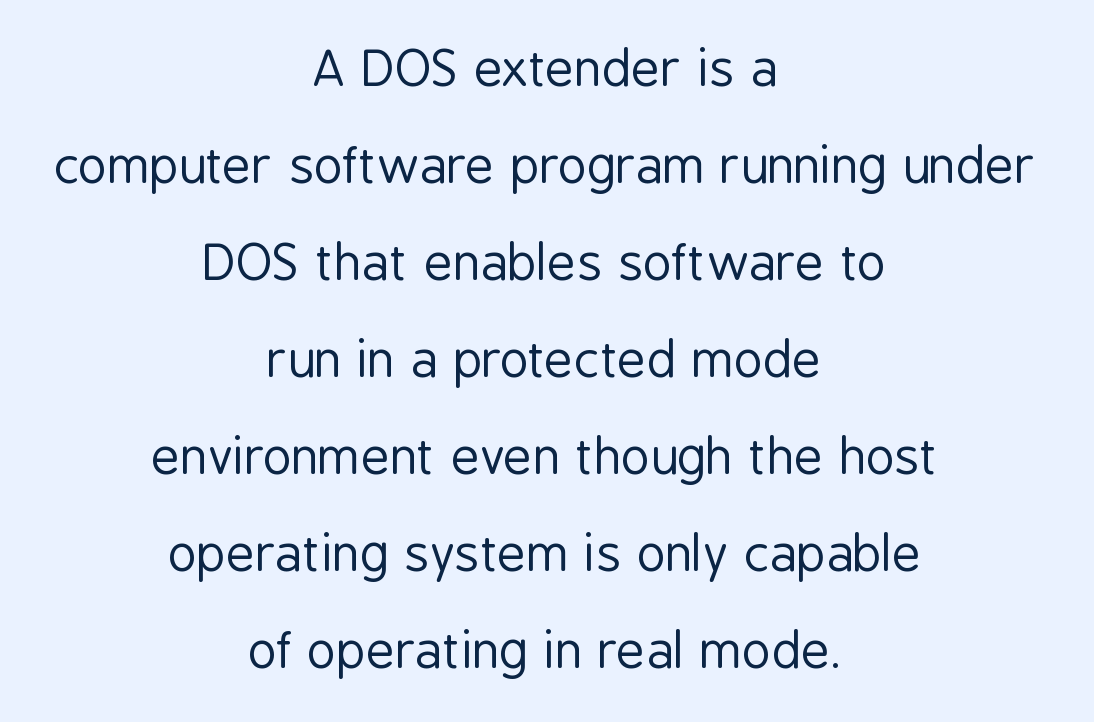
The image shows 50 px regular-weight, condensed sans-serif type, upright; set centered, loose line spacing (1.94x), normal letter spacing, not underlined; low stroke contrast and a medium x-height.
